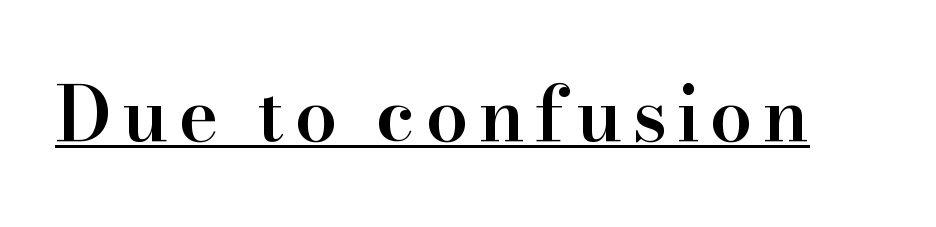
Q: Is the text bold? A: Semi-bold.
Q: Is the text italic (slanted)? A: No, it is upright.
Q: Is the typeface a serif or a sans-serif typeface? A: Serif.
Q: Is the text underlined? A: Yes.
Q: Width (condensed, normal, or wide)? A: Normal.
Q: Stroke contrast? A: High.
Q: x-height? A: Small.
Q: Monospaced? A: No.
